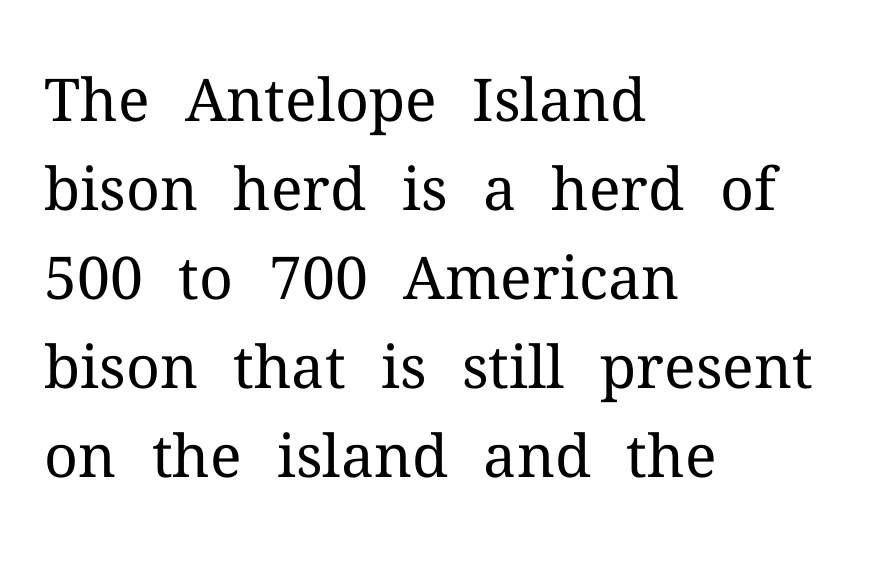
Q: Is the text bold? A: No.
Q: Is the text italic (slanted)? A: No, it is upright.
Q: Is the typeface a serif or a sans-serif typeface? A: Serif.
Q: Is the text underlined? A: No.
Q: How is the paragraph aligned? A: Left-aligned.
Q: Is the spacing between letters normal or unusually wide? A: Normal.
Q: Is the spacing between lines tight, normal or loose? A: Normal.
Q: Width (condensed, normal, or wide)? A: Normal.
Q: Stroke contrast? A: Medium.
Q: x-height? A: Medium.
Q: Monospaced? A: No.
